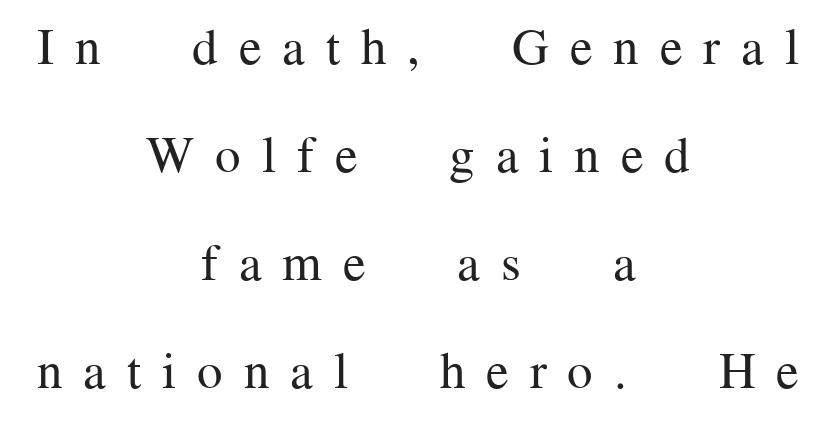
{"serif": "yes", "italic": "no", "bold": "no", "weight": "regular", "width": "normal", "stroke_contrast": "medium", "x_height": "medium", "monospaced": "no", "underline": "no", "align": "center", "line_spacing": "loose", "line_spacing_ratio": 2.12, "letter_spacing": "wide", "letter_spacing_em": 0.41, "glyph_px": 51}
